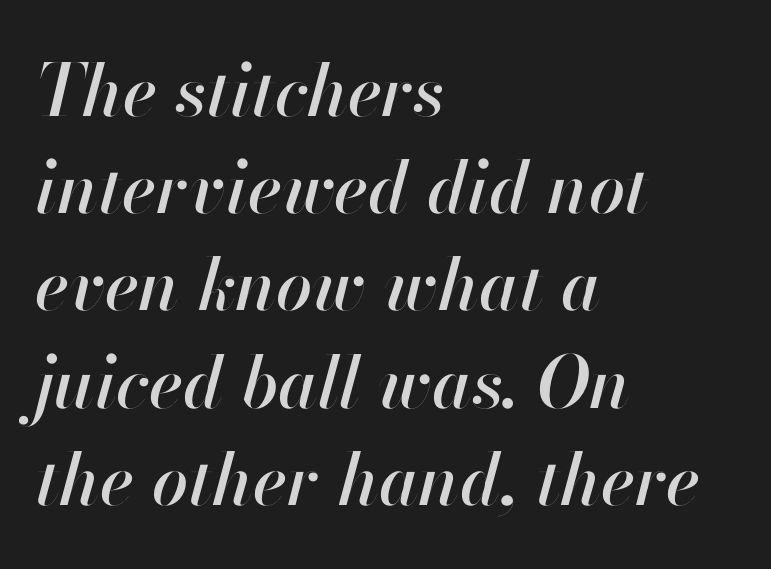
The face used here is proportionally spaced, like ordinary book or web type. The strip under each line holds only bare page. Nothing unusual about the tracking: characters are spaced as the font intends. The setting favours the left margin, as ordinary paragraphs usually do. Designer's note — italics engaged. The rendering uses a moderate line-height, typical for paragraphs.
